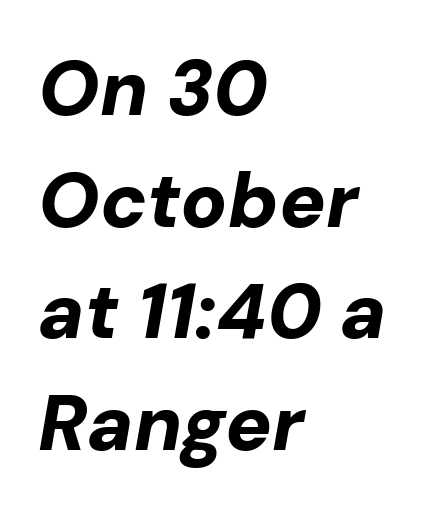
{"italic": "yes", "lean": "right", "slant_degrees": 10, "bold": "yes", "weight": "bold", "width": "normal", "stroke_contrast": "low", "x_height": "medium", "monospaced": "no", "underline": "no", "align": "left", "line_spacing": "normal", "line_spacing_ratio": 1.45, "letter_spacing": "normal", "letter_spacing_em": 0.0, "glyph_px": 77}
